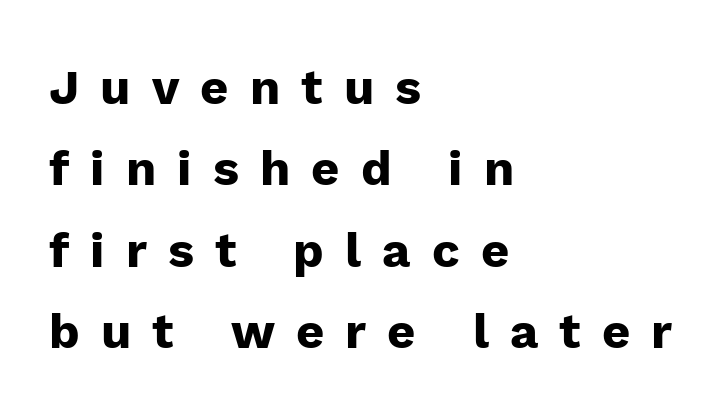
Check where the strokes stop: nothing finishes them off — pure sans. This block has exactly the height ordinary leading produces. You'd pick this weight for a headline — it's a proper bold. You can tell it's not italic because the verticals are truly vertical. Here the designer chose a conventional face with non-uniform glyph widths. Words float on clear page, feet unadorned.
